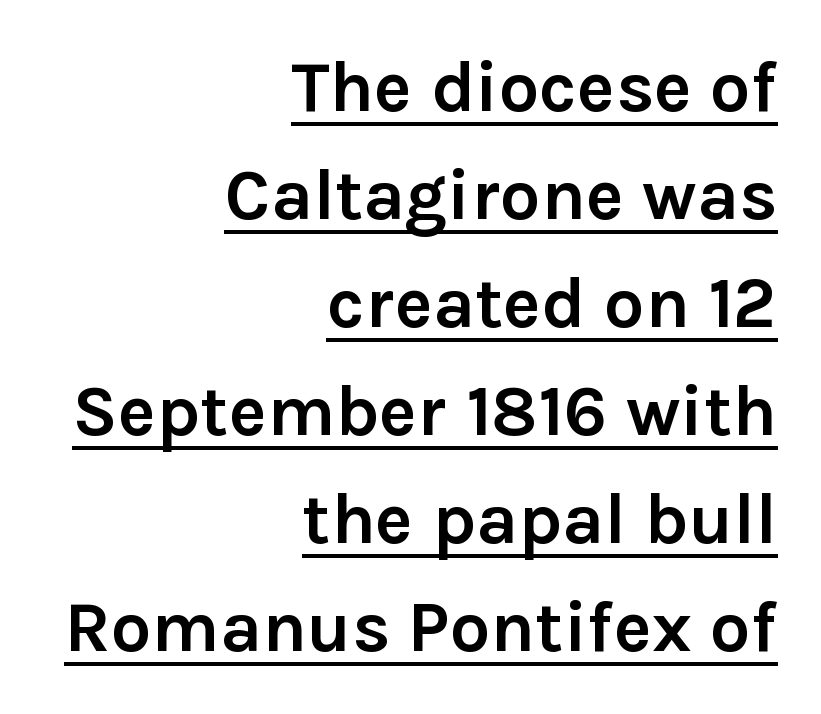
{"serif": "no", "italic": "no", "bold": "yes", "weight": "semibold", "width": "normal", "stroke_contrast": "low", "x_height": "medium", "monospaced": "no", "underline": "yes", "align": "right", "line_spacing": "normal", "line_spacing_ratio": 1.5, "letter_spacing": "normal", "letter_spacing_em": 0.0, "glyph_px": 72}
